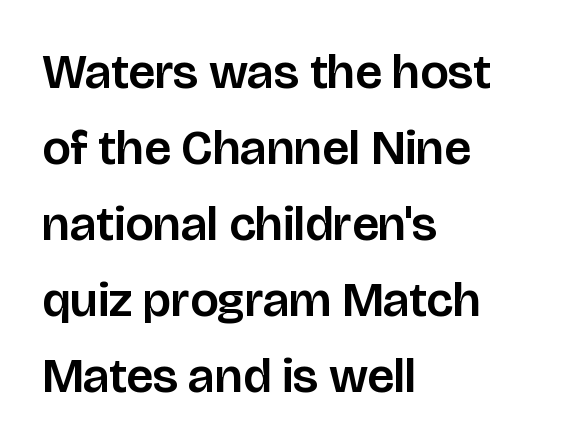
The image shows 49 px sans-serif type, upright; set left-aligned, normal line spacing (1.55x), normal letter spacing, not underlined; low stroke contrast and a large x-height.
